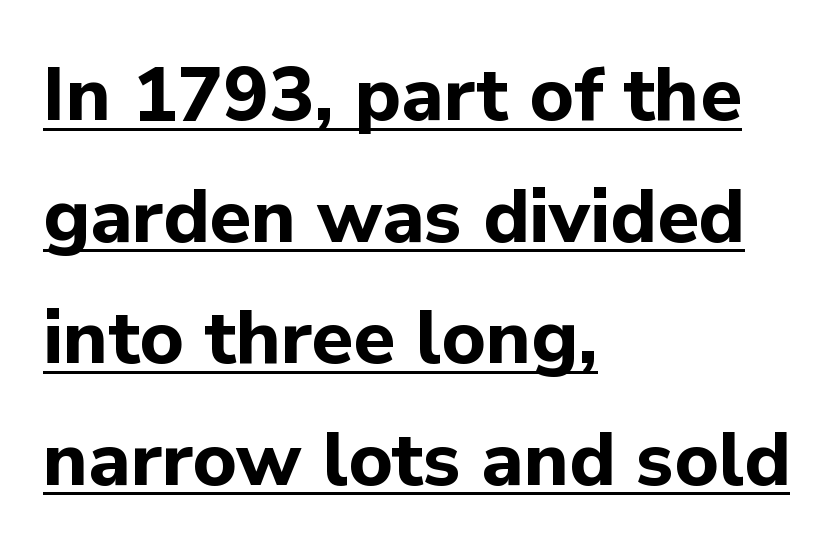
Q: Is the text bold? A: Yes.
Q: Is the text italic (slanted)? A: No, it is upright.
Q: Is the typeface a serif or a sans-serif typeface? A: Sans-serif.
Q: Is the text underlined? A: Yes.
Q: How is the paragraph aligned? A: Left-aligned.
Q: Is the spacing between letters normal or unusually wide? A: Normal.
Q: Is the spacing between lines tight, normal or loose? A: Normal.
Q: Width (condensed, normal, or wide)? A: Normal.
Q: Stroke contrast? A: Low.
Q: x-height? A: Medium.
Q: Monospaced? A: No.
